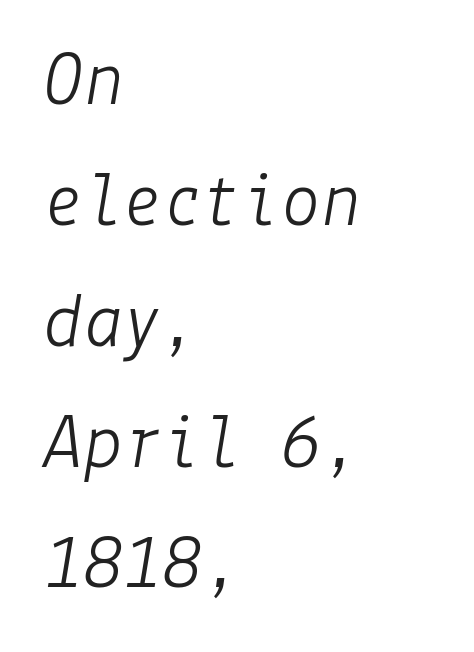
{"italic": "yes", "lean": "right", "slant_degrees": 9, "bold": "no", "weight": "light", "width": "normal", "stroke_contrast": "low", "x_height": "medium", "underline": "no", "align": "left", "line_spacing": "normal", "line_spacing_ratio": 1.53, "letter_spacing": "normal", "letter_spacing_em": 0.0, "glyph_px": 79}
